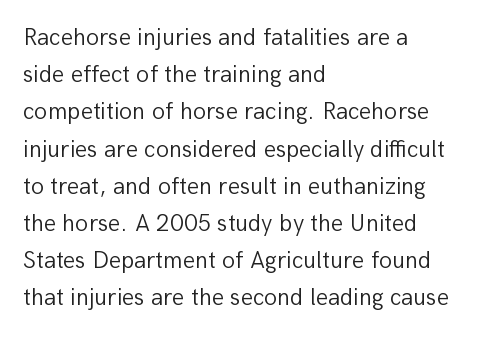
Ordinary non-slanted type is in use. This sample uses plain, unmodified letter spacing. Has an underline been added? It has not. The designer left line spacing at the default. The cut favours lightness, reaching ordinary text weight at its darkest. Layout note: lines flush left.
